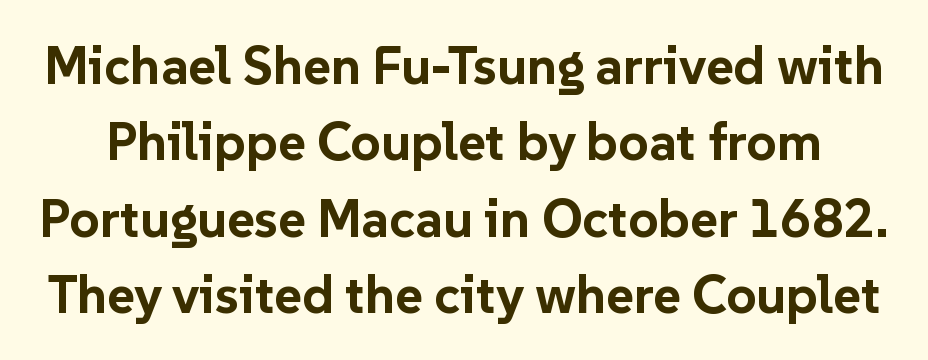
The image shows 53 px bold sans-serif type, upright; set normal line spacing (1.44x), normal letter spacing, not underlined; low stroke contrast and a medium x-height.
